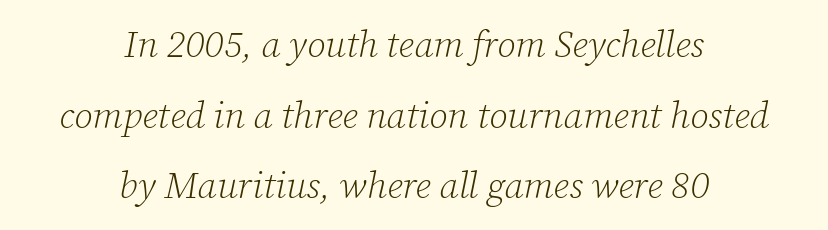
The font is comparable to plain body text, perhaps lighter. Italic: yes, the glyphs are oblique. The paragraph shown floats in the horizontal middle. Check under the words: just untouched page. Compared with typical paragraphs, the rows here are farther apart. Honestly, the letter spacing is just normal — you wouldn't notice it.
